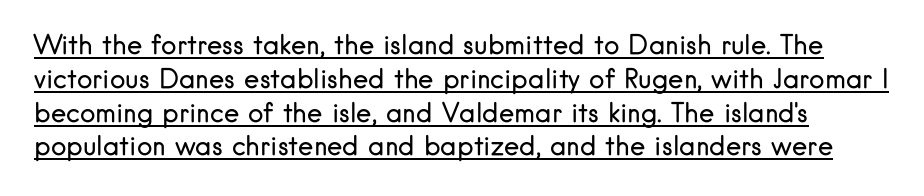
{"italic": "no", "bold": "no", "underline": "yes", "line_spacing": "normal", "line_spacing_ratio": 1.3, "letter_spacing": "normal", "letter_spacing_em": 0.0, "glyph_px": 26}
